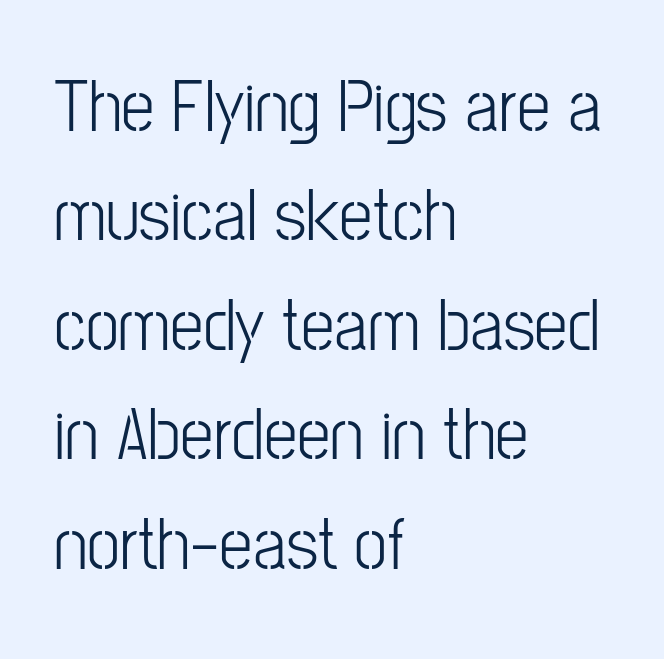
Q: Is the text bold? A: No.
Q: Is the text italic (slanted)? A: No, it is upright.
Q: Is the typeface a serif or a sans-serif typeface? A: Sans-serif.
Q: Is the text underlined? A: No.
Q: How is the paragraph aligned? A: Left-aligned.
Q: Is the spacing between letters normal or unusually wide? A: Normal.
Q: Is the spacing between lines tight, normal or loose? A: Normal.
Q: Width (condensed, normal, or wide)? A: Condensed.
Q: Stroke contrast? A: Low.
Q: x-height? A: Medium.
Q: Monospaced? A: No.
